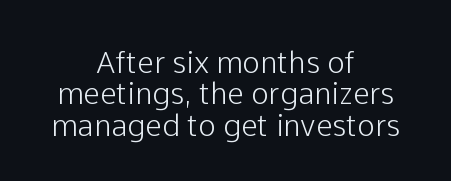
{"serif": "no", "italic": "no", "width": "normal", "stroke_contrast": "low", "x_height": "medium", "monospaced": "no", "underline": "no", "align": "center", "line_spacing": "tight", "line_spacing_ratio": 1.05, "letter_spacing": "normal", "letter_spacing_em": 0.0, "glyph_px": 30}
